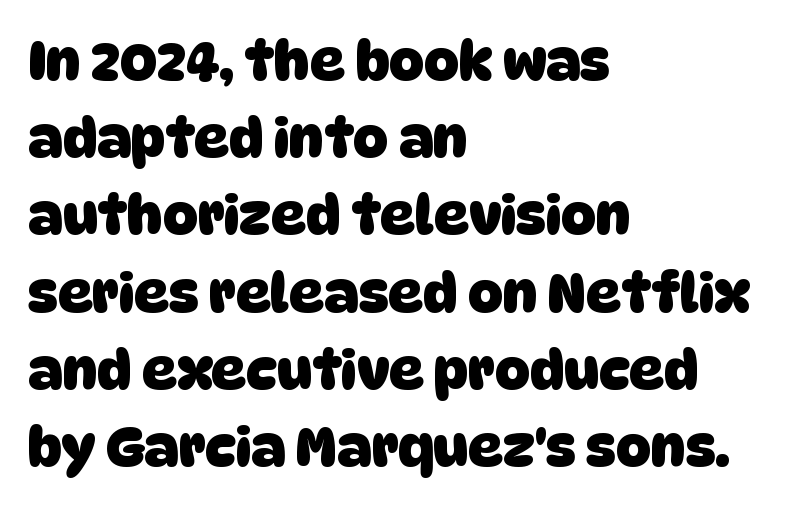
The image shows 54 px heavy sans-serif type; set left-aligned, normal line spacing (1.43x), normal letter spacing, not underlined; low stroke contrast and a large x-height.
